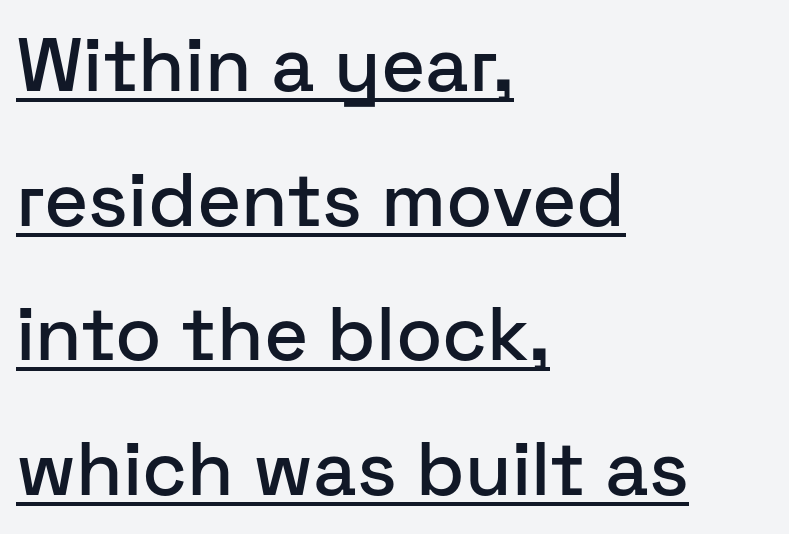
Q: Is the text italic (slanted)? A: No, it is upright.
Q: Is the typeface a serif or a sans-serif typeface? A: Sans-serif.
Q: Is the text underlined? A: Yes.
Q: How is the paragraph aligned? A: Left-aligned.
Q: Is the spacing between letters normal or unusually wide? A: Normal.
Q: Width (condensed, normal, or wide)? A: Normal.
Q: Stroke contrast? A: Low.
Q: x-height? A: Medium.
Q: Monospaced? A: No.
